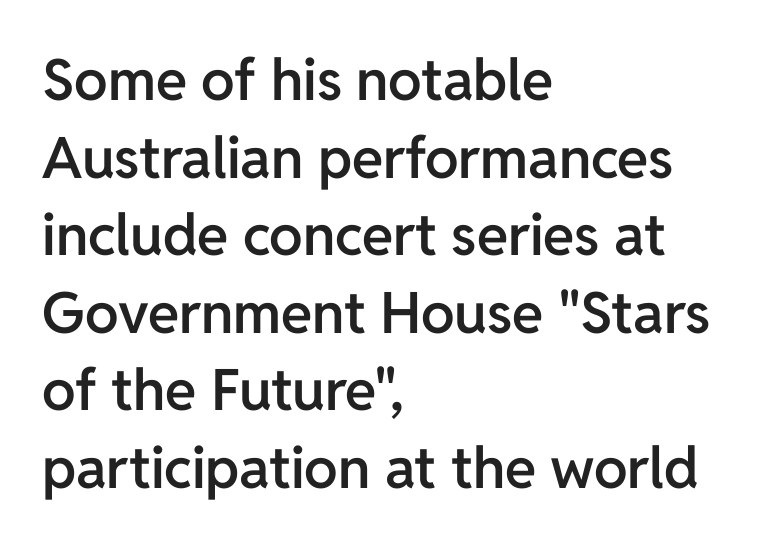
Is the letter spacing exaggerated? No — it looks like the ordinary default. Is there much room between lines? A standard amount, neither cramped nor airy. Type without underlining. Short and long lines alike share a common starting point at left. I'd call this a sans setting — the letters go barefoot. Posture: vertical.
